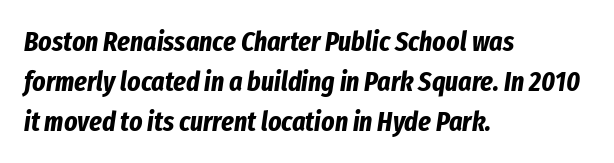
Q: Is the text bold? A: Yes.
Q: Is the text italic (slanted)? A: Yes, it leans right by about 8 degrees.
Q: Is the text underlined? A: No.
Q: How is the paragraph aligned? A: Left-aligned.
Q: Is the spacing between letters normal or unusually wide? A: Normal.
Q: Is the spacing between lines tight, normal or loose? A: Normal.
Q: Width (condensed, normal, or wide)? A: Condensed.
Q: Stroke contrast? A: Low.
Q: x-height? A: Medium.
Q: Monospaced? A: No.
